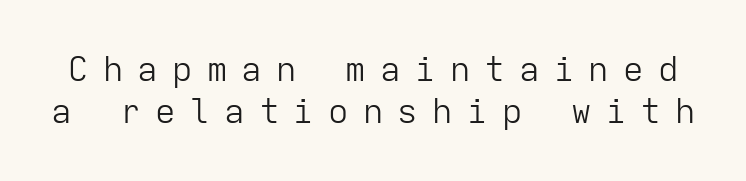
{"serif": "no", "italic": "no", "bold": "no", "weight": "light", "width": "normal", "stroke_contrast": "low", "x_height": "medium", "monospaced": "yes", "underline": "no", "line_spacing_ratio": 1.23, "letter_spacing": "wide", "letter_spacing_em": 0.42, "glyph_px": 34}
